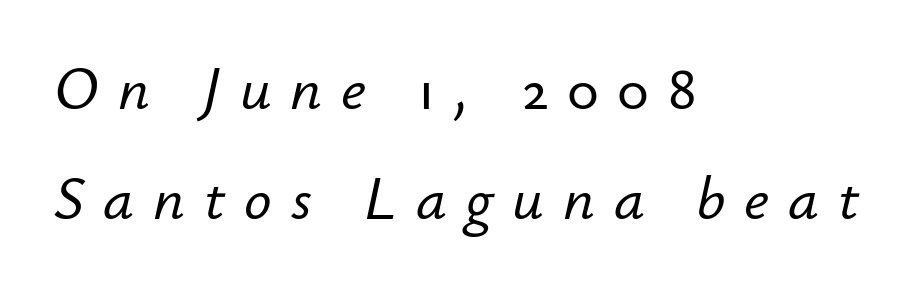
Descender tails drop into unmarked territory. All the whitespace from short lines collects on the right. An italicized treatment has been applied to the whole sample. Is the letter spacing exaggerated? Yes — the characters are pushed far apart.
